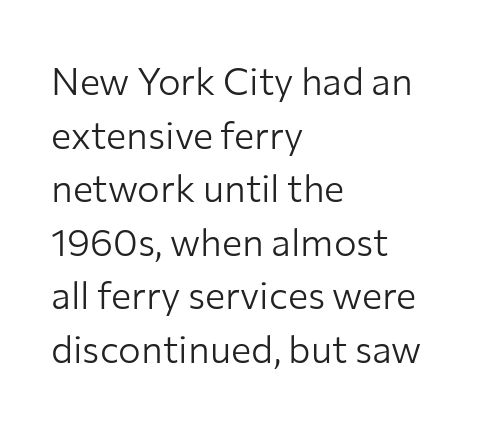
The image shows 38 px light sans-serif type, upright; set left-aligned, normal line spacing (1.41x), normal letter spacing, not underlined; low stroke contrast and a medium x-height.
